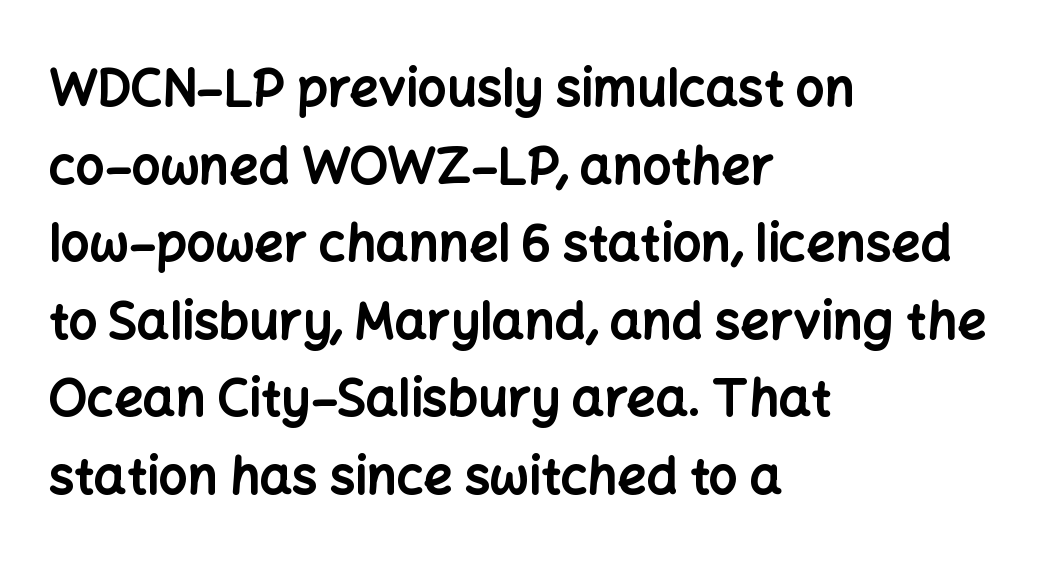
Q: Is the text bold? A: Yes.
Q: Is the text italic (slanted)? A: No, it is upright.
Q: Is the typeface a serif or a sans-serif typeface? A: Sans-serif.
Q: Is the text underlined? A: No.
Q: How is the paragraph aligned? A: Left-aligned.
Q: Is the spacing between letters normal or unusually wide? A: Normal.
Q: Is the spacing between lines tight, normal or loose? A: Normal.
Q: Width (condensed, normal, or wide)? A: Normal.
Q: Stroke contrast? A: Low.
Q: x-height? A: Medium.
Q: Monospaced? A: No.
